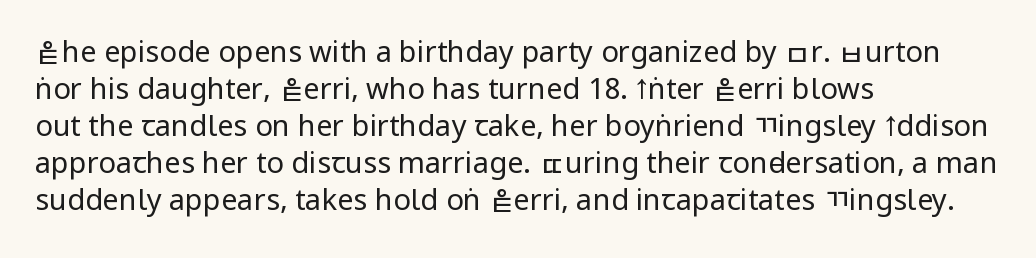
Stems here are at most as thick as an everyday book face. Every stem runs plumb, perpendicular to the baseline. Quick note: interline space is typical. Is the letter spacing exaggerated? No — it looks like the ordinary default. No feet cap the strokes, marking this as sans-serif type.
